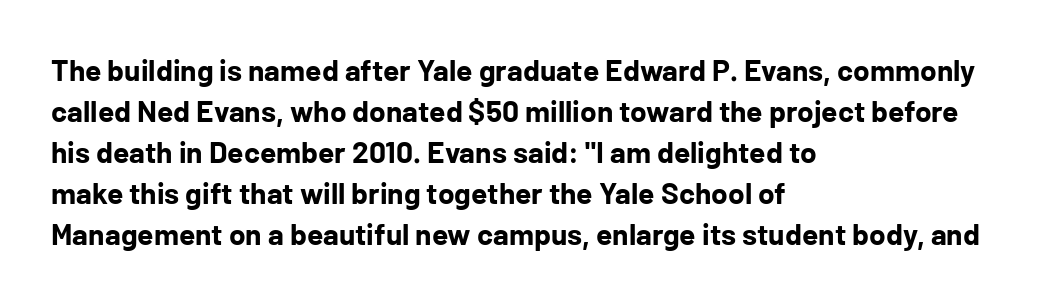
The image shows 30 px bold sans-serif type, upright; set left-aligned, normal line spacing (1.37x), normal letter spacing, not underlined; low stroke contrast and a medium x-height.
